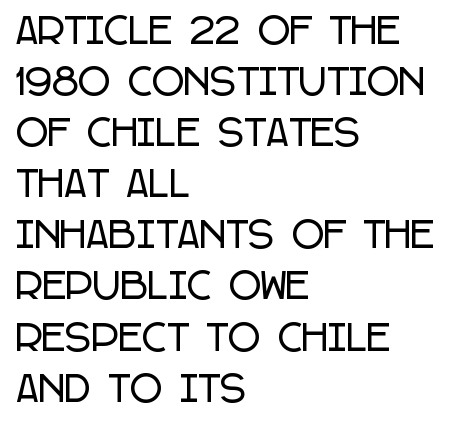
Q: Is the text italic (slanted)? A: No, it is upright.
Q: Is the typeface a serif or a sans-serif typeface? A: Sans-serif.
Q: Is the text underlined? A: No.
Q: How is the paragraph aligned? A: Left-aligned.
Q: Is the spacing between letters normal or unusually wide? A: Normal.
Q: Is the spacing between lines tight, normal or loose? A: Normal.
Q: Width (condensed, normal, or wide)? A: Condensed.
Q: Stroke contrast? A: Low.
Q: x-height? A: Large.
Q: Monospaced? A: No.
